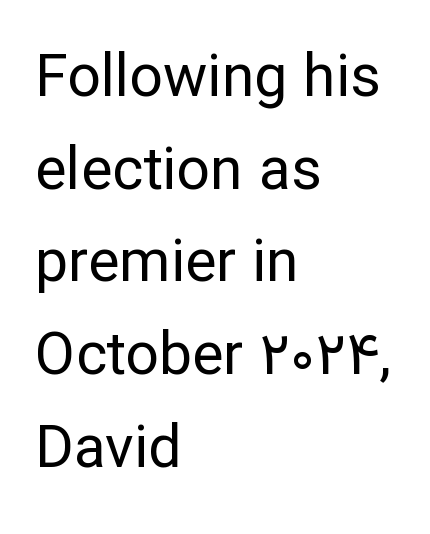
Rule under the text: the space is simply empty. The letterforms sit shoulder to shoulder at normal distance. Do the characters align in a grid? No, the font is proportional. Unlike a traditional serif, this face leaves its strokes unadorned.
